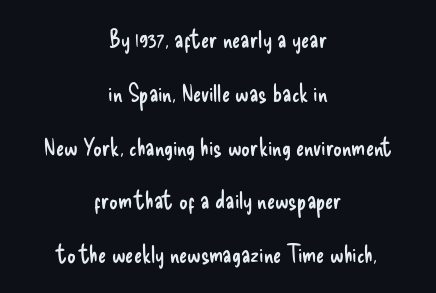
The image shows 24 px text type, upright; set centered, loose line spacing (2.24x), normal letter spacing, not underlined.
